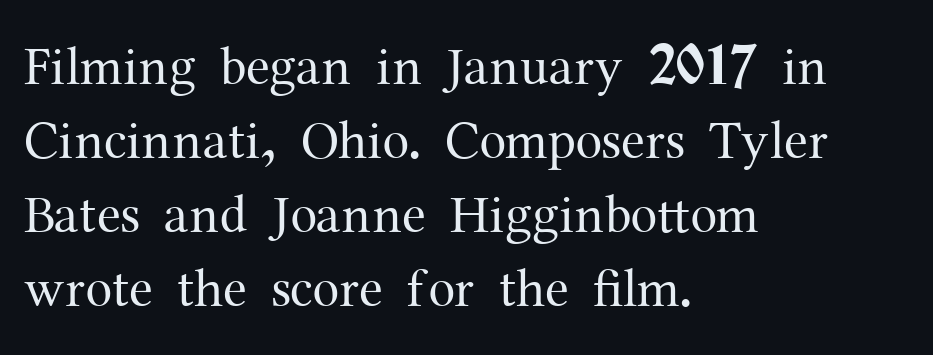
Q: Is the text bold? A: No.
Q: Is the text italic (slanted)? A: No, it is upright.
Q: Is the typeface a serif or a sans-serif typeface? A: Serif.
Q: Is the text underlined? A: No.
Q: How is the paragraph aligned? A: Left-aligned.
Q: Is the spacing between letters normal or unusually wide? A: Normal.
Q: Is the spacing between lines tight, normal or loose? A: Normal.
Q: Width (condensed, normal, or wide)? A: Normal.
Q: Stroke contrast? A: Medium.
Q: x-height? A: Medium.
Q: Monospaced? A: No.
